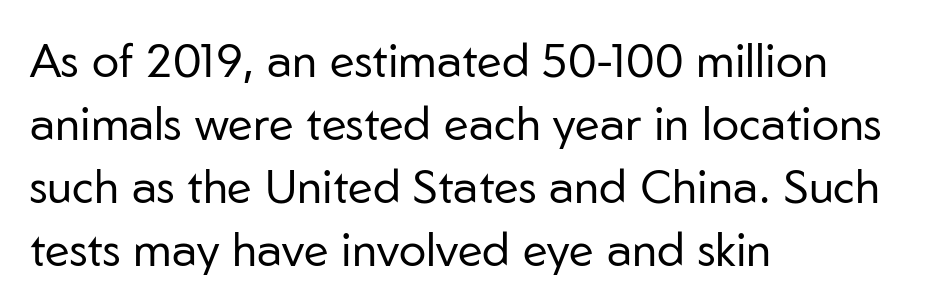
The ragged edge is on the right, which tells us the setting is flush left. The string is rendered with underlining switched off. This sample uses an upright cut, with every glyph sitting square on the baseline. Horizontal bands of white between lines are of average thickness.
